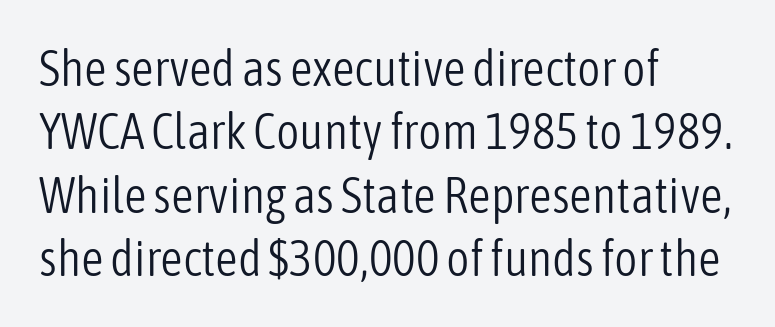
This sample is left-justified, so line endings fall wherever the words run out. A typesetter would label this face a sans. Compared with typical paragraphs, the rows here are spaced about the same. Rule under the text: the space is simply empty. Stems here are at most as thick as an everyday book face.
